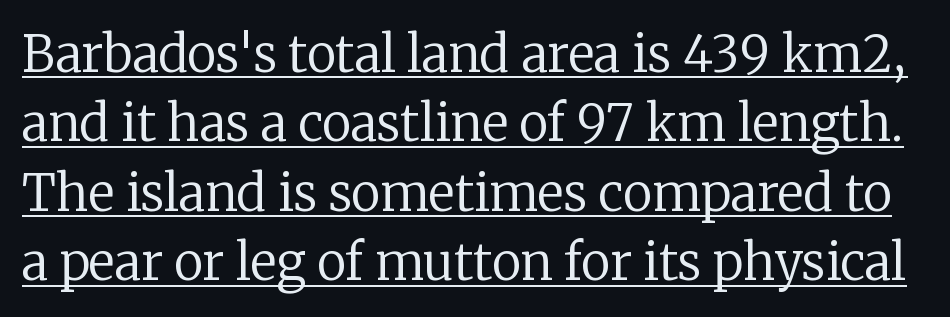
Q: Is the text bold? A: No.
Q: Is the text italic (slanted)? A: No, it is upright.
Q: Is the typeface a serif or a sans-serif typeface? A: Serif.
Q: Is the text underlined? A: Yes.
Q: Is the spacing between letters normal or unusually wide? A: Normal.
Q: Is the spacing between lines tight, normal or loose? A: Normal.
Q: Width (condensed, normal, or wide)? A: Normal.
Q: Stroke contrast? A: Low.
Q: x-height? A: Medium.
Q: Monospaced? A: No.
